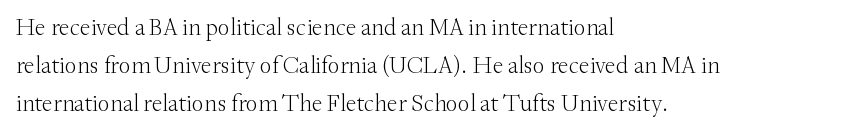
Q: Is the text bold? A: No.
Q: Is the text italic (slanted)? A: No, it is upright.
Q: Is the text underlined? A: No.
Q: How is the paragraph aligned? A: Left-aligned.
Q: Is the spacing between letters normal or unusually wide? A: Normal.
Q: Is the spacing between lines tight, normal or loose? A: Normal.
